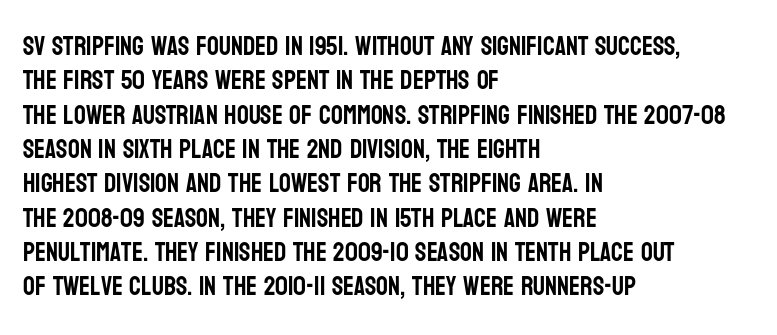
Q: Is the text italic (slanted)? A: No, it is upright.
Q: Is the text underlined? A: No.
Q: How is the paragraph aligned? A: Left-aligned.
Q: Is the spacing between letters normal or unusually wide? A: Normal.
Q: Is the spacing between lines tight, normal or loose? A: Normal.
